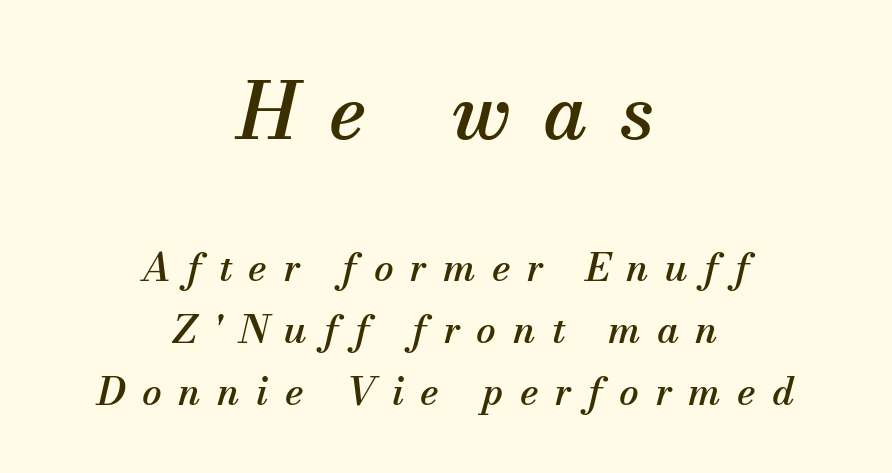
The image shows 78 px serif type, italic (leaning right); set centered, normal line spacing (1.59x), unusually wide letter spacing (+0.42 em), not underlined; the first (top) block is 2.0x larger; medium stroke contrast and a small x-height.
